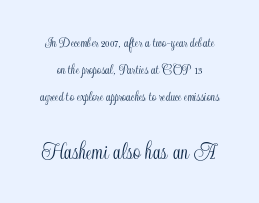
The image shows 26 px text type; set line spacing 1.81x, normal letter spacing, not underlined; the second (bottom) block is 1.73x larger.
